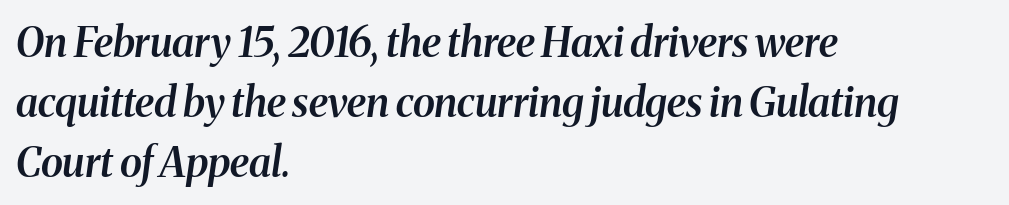
Q: Is the text bold? A: Semi-bold.
Q: Is the text italic (slanted)? A: Yes, it leans right by about 8 degrees.
Q: Is the typeface a serif or a sans-serif typeface? A: Serif.
Q: Is the text underlined? A: No.
Q: How is the paragraph aligned? A: Left-aligned.
Q: Is the spacing between letters normal or unusually wide? A: Normal.
Q: Is the spacing between lines tight, normal or loose? A: Normal.
Q: Width (condensed, normal, or wide)? A: Normal.
Q: Stroke contrast? A: Medium.
Q: x-height? A: Medium.
Q: Monospaced? A: No.
